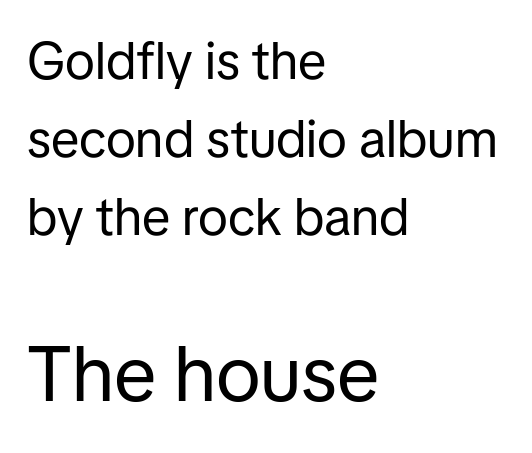
{"serif": "no", "italic": "no", "bold": "no", "weight": "regular", "width": "normal", "stroke_contrast": "low", "x_height": "medium", "monospaced": "no", "underline": "no", "align": "left", "line_spacing": "normal", "line_spacing_ratio": 1.5, "letter_spacing": "normal", "letter_spacing_em": 0.0, "larger_block": "second", "size_ratio": 1.5, "glyph_px": 78}
